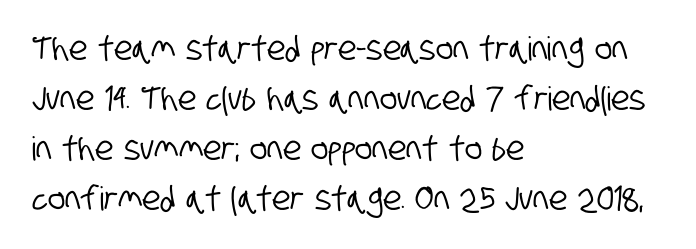
The image shows 33 px condensed sans-serif type; set left-aligned, normal line spacing (1.52x), normal letter spacing, not underlined; low stroke contrast and a large x-height.
